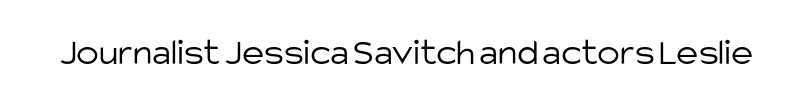
Q: Is the text bold? A: No.
Q: Is the text italic (slanted)? A: No, it is upright.
Q: Is the typeface a serif or a sans-serif typeface? A: Sans-serif.
Q: Is the text underlined? A: No.
Q: Is the spacing between letters normal or unusually wide? A: Normal.
Q: Width (condensed, normal, or wide)? A: Normal.
Q: Stroke contrast? A: Low.
Q: x-height? A: Large.
Q: Monospaced? A: No.
